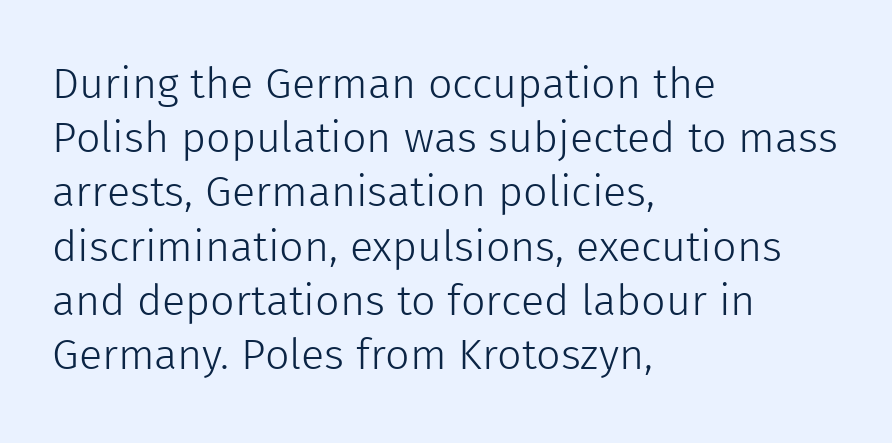
Q: Is the text bold? A: No.
Q: Is the text italic (slanted)? A: No, it is upright.
Q: Is the typeface a serif or a sans-serif typeface? A: Sans-serif.
Q: Is the text underlined? A: No.
Q: How is the paragraph aligned? A: Left-aligned.
Q: Is the spacing between letters normal or unusually wide? A: Normal.
Q: Is the spacing between lines tight, normal or loose? A: Normal.
Q: Width (condensed, normal, or wide)? A: Normal.
Q: x-height? A: Medium.
Q: Monospaced? A: No.
